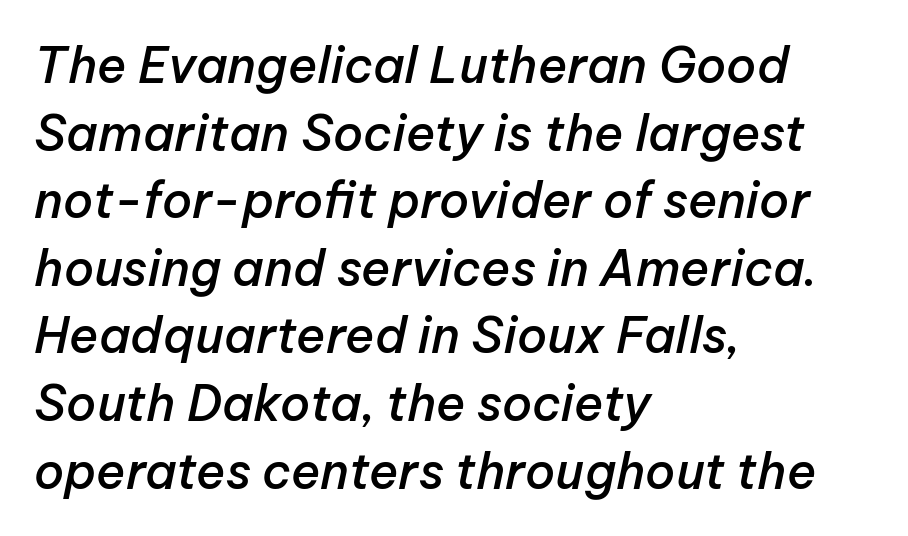
Q: Is the text bold? A: Semi-bold.
Q: Is the text italic (slanted)? A: Yes, it leans right by about 12 degrees.
Q: Is the text underlined? A: No.
Q: How is the paragraph aligned? A: Left-aligned.
Q: Is the spacing between letters normal or unusually wide? A: Normal.
Q: Is the spacing between lines tight, normal or loose? A: Normal.
Q: Width (condensed, normal, or wide)? A: Normal.
Q: Stroke contrast? A: Low.
Q: x-height? A: Medium.
Q: Monospaced? A: No.
